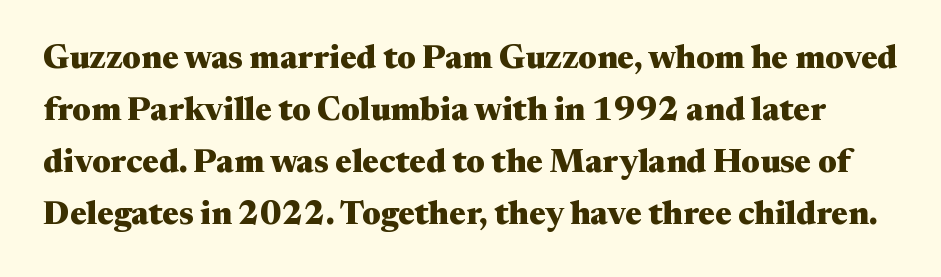
This is roman type, the default non-slanted kind. The glyphs in this specimen are seriffed. This sample keeps an unexceptional amount of space between lines. Lines of text with bare space underneath. A full-strength bold gives these letters their thick strokes. Each letter keeps its own natural width here, so spacing adapts to shape.
